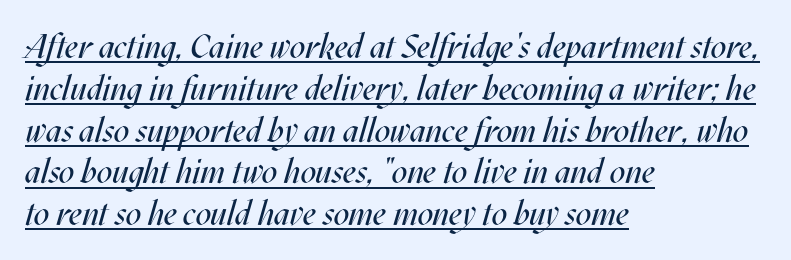
Casual observation: everything's shoved over to the left. Observe the lean: these are italic letterforms. Here the designer chose a conventional face with non-uniform glyph widths. This sample carries an underscore along the baseline area.
